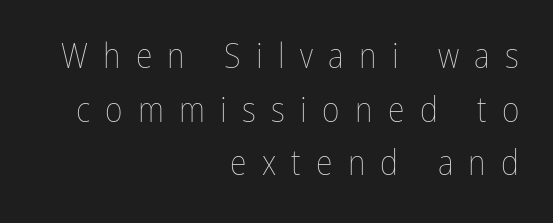
The lines are quadded right. A roman cut, with each character standing at attention. Compared with typical paragraphs, the rows here are spaced about the same. Stem width sits at or under what a default text font uses. Each letter keeps its own natural width here, so spacing adapts to shape.
